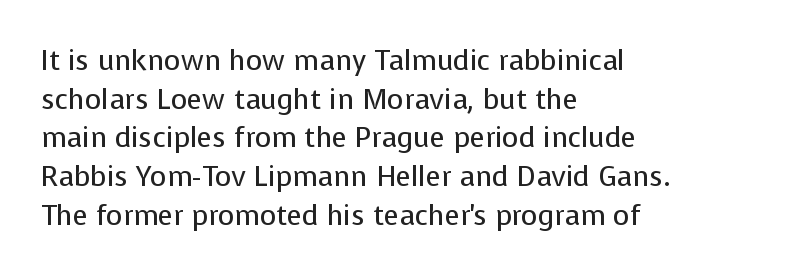
Q: Is the text bold? A: No.
Q: Is the text italic (slanted)? A: No, it is upright.
Q: Is the typeface a serif or a sans-serif typeface? A: Sans-serif.
Q: Is the text underlined? A: No.
Q: How is the paragraph aligned? A: Left-aligned.
Q: Is the spacing between letters normal or unusually wide? A: Normal.
Q: Is the spacing between lines tight, normal or loose? A: Normal.
Q: Width (condensed, normal, or wide)? A: Normal.
Q: Stroke contrast? A: Low.
Q: x-height? A: Medium.
Q: Monospaced? A: No.
